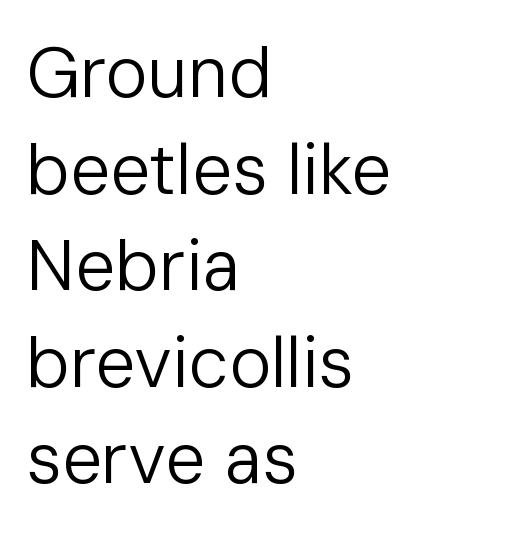
{"serif": "no", "italic": "no", "bold": "no", "weight": "regular", "width": "normal", "stroke_contrast": "low", "x_height": "medium", "monospaced": "no", "underline": "no", "align": "left", "line_spacing": "normal", "line_spacing_ratio": 1.36, "letter_spacing": "normal", "letter_spacing_em": 0.0, "glyph_px": 71}
